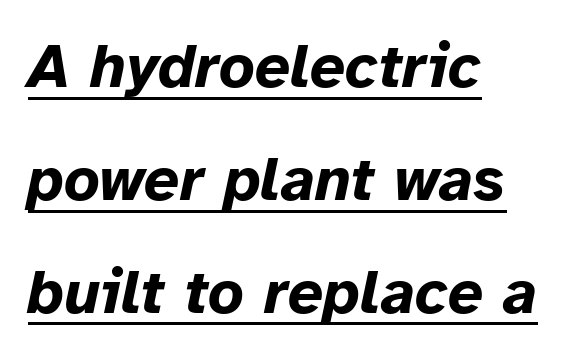
Q: Is the text bold? A: Yes.
Q: Is the text italic (slanted)? A: Yes, it leans right by about 12 degrees.
Q: Is the text underlined? A: Yes.
Q: How is the paragraph aligned? A: Left-aligned.
Q: Is the spacing between letters normal or unusually wide? A: Normal.
Q: Width (condensed, normal, or wide)? A: Normal.
Q: Stroke contrast? A: Low.
Q: x-height? A: Medium.
Q: Monospaced? A: No.
